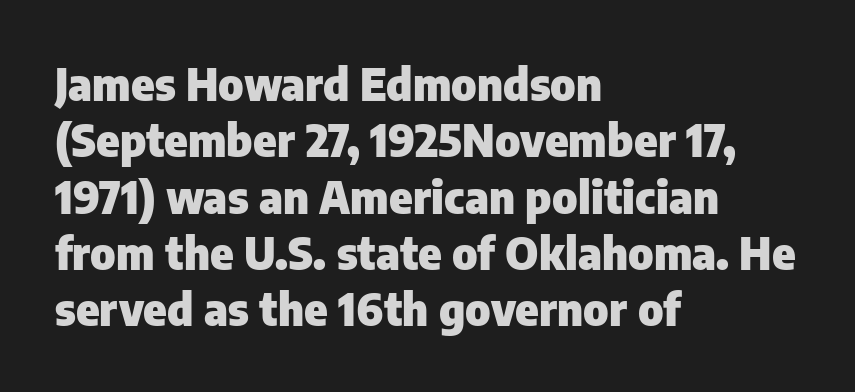
Q: Is the text bold? A: Yes.
Q: Is the text italic (slanted)? A: No, it is upright.
Q: Is the typeface a serif or a sans-serif typeface? A: Sans-serif.
Q: Is the text underlined? A: No.
Q: How is the paragraph aligned? A: Left-aligned.
Q: Is the spacing between letters normal or unusually wide? A: Normal.
Q: Is the spacing between lines tight, normal or loose? A: Normal.
Q: Width (condensed, normal, or wide)? A: Normal.
Q: Stroke contrast? A: Low.
Q: x-height? A: Medium.
Q: Monospaced? A: No.
